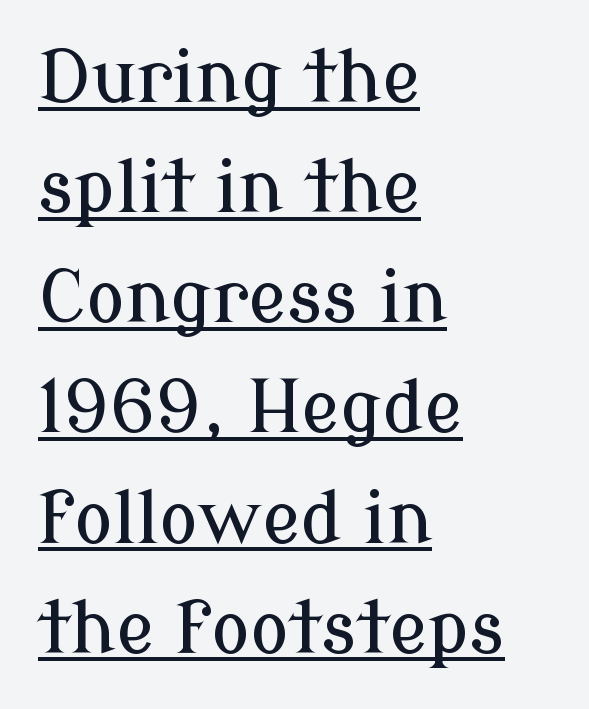
{"serif": "yes", "italic": "no", "width": "normal", "stroke_contrast": "low", "x_height": "medium", "monospaced": "no", "underline": "yes", "align": "left", "line_spacing": "normal", "line_spacing_ratio": 1.53, "letter_spacing": "normal", "letter_spacing_em": 0.0, "glyph_px": 72}
